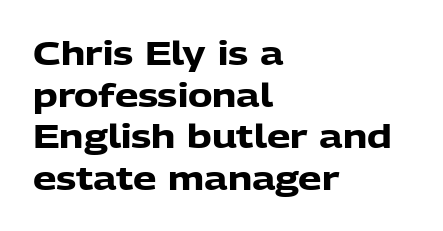
The space between consecutive lines is moderate. The face used here is rendered with its standard letterfit. Regarding serifs, this sample does without them. Style check: upright. Just letters on the line, the space beneath them empty. Does the weight exceed regular? Yes, all the way to bold.
